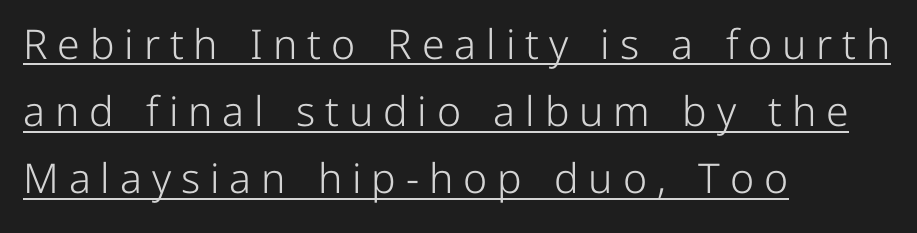
{"serif": "no", "italic": "no", "bold": "no", "weight": "light", "width": "normal", "stroke_contrast": "low", "x_height": "medium", "monospaced": "no", "underline": "yes", "align": "left", "line_spacing": "normal", "line_spacing_ratio": 1.64, "letter_spacing": "wide", "letter_spacing_em": 0.24, "glyph_px": 41}
